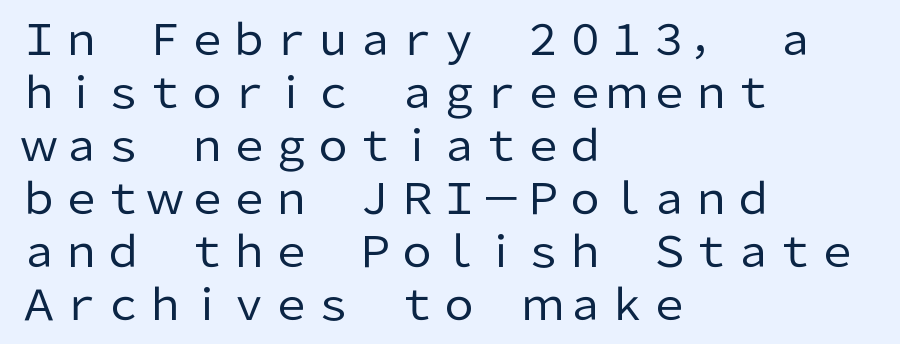
Q: Is the text bold? A: No.
Q: Is the text italic (slanted)? A: No, it is upright.
Q: Is the typeface a serif or a sans-serif typeface? A: Sans-serif.
Q: Is the text underlined? A: No.
Q: How is the paragraph aligned? A: Left-aligned.
Q: Is the spacing between letters normal or unusually wide? A: Normal.
Q: Is the spacing between lines tight, normal or loose? A: Normal.
Q: Width (condensed, normal, or wide)? A: Normal.
Q: Stroke contrast? A: Low.
Q: x-height? A: Medium.
Q: Monospaced? A: No.
